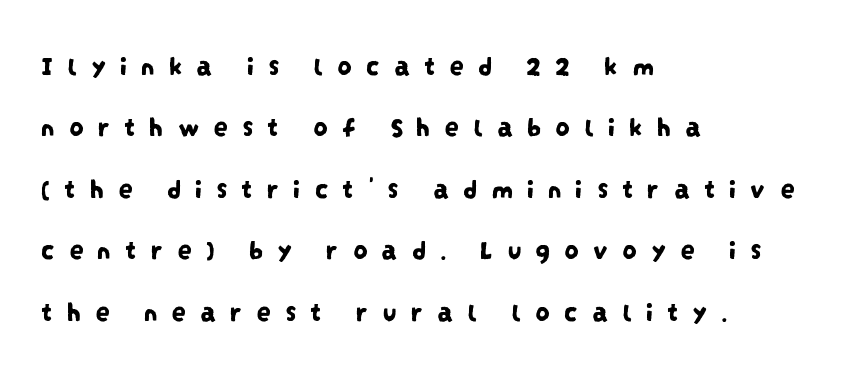
Q: Is the typeface a serif or a sans-serif typeface? A: Sans-serif.
Q: Is the text underlined? A: No.
Q: How is the paragraph aligned? A: Left-aligned.
Q: Is the spacing between letters normal or unusually wide? A: Unusually wide.
Q: Is the spacing between lines tight, normal or loose? A: Loose.
Q: Width (condensed, normal, or wide)? A: Condensed.
Q: Stroke contrast? A: Low.
Q: x-height? A: Large.
Q: Monospaced? A: No.
